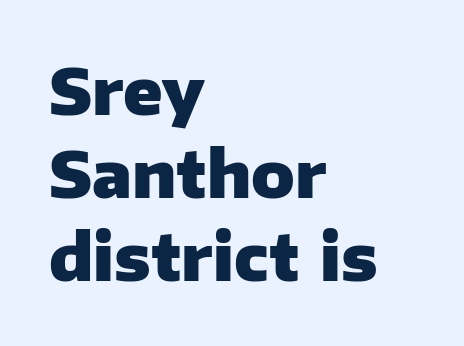
The image shows 64 px heavy sans-serif type, upright; set left-aligned, normal line spacing (1.3x), normal letter spacing, not underlined; low stroke contrast and a medium x-height.
